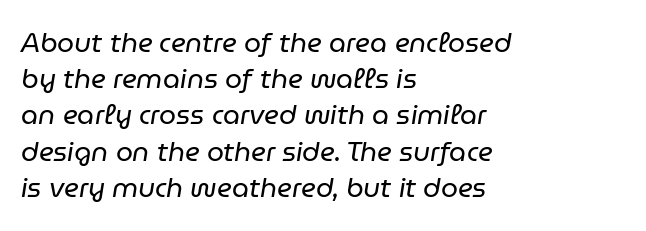
Each word holds together tightly as a unit, with standard inter-letter gaps. The rendering uses a moderate line-height, typical for paragraphs. If you drew a line through each stem, it would be angled. The strip under each line holds only bare page. These lines stack with their left ends in a neat column. These glyphs show unthickened strokes, regular width or finer.
